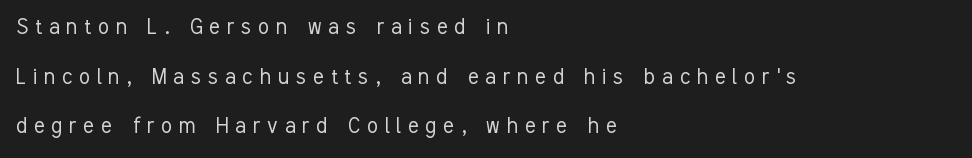
{"italic": "no", "bold": "no", "underline": "no", "align": "left", "line_spacing": "loose", "line_spacing_ratio": 1.99, "letter_spacing": "wide", "letter_spacing_em": 0.28, "glyph_px": 25}
